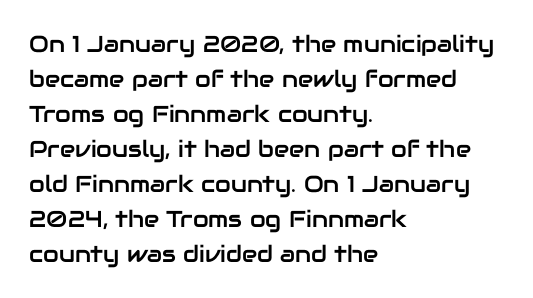
Left-aligned paragraph, ragged on the right. This sample uses an upright cut, with every glyph sitting square on the baseline. Only glyphs here, with clear space below each row. In terms of letterspacing, this is plain default setting. The line-height multiplier appears to be the usual default.
